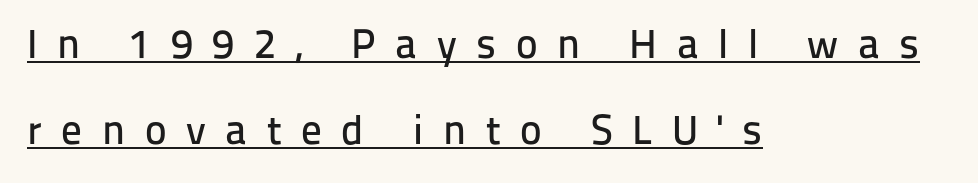
The image shows 41 px sans-serif type, upright; set left-aligned, loose line spacing (2.1x), unusually wide letter spacing (+0.48 em), underlined; low stroke contrast and a medium x-height.
